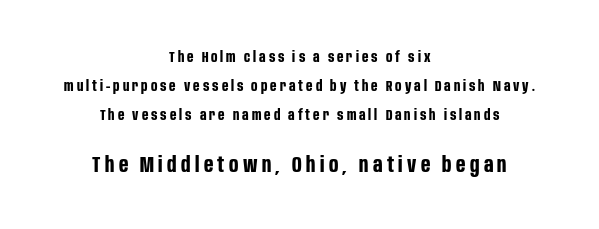
{"italic": "no", "bold": "yes", "underline": "no", "align": "center", "line_spacing": "loose", "line_spacing_ratio": 1.93, "letter_spacing": "wide", "letter_spacing_em": 0.2, "larger_block": "second", "size_ratio": 1.47, "glyph_px": 22}
